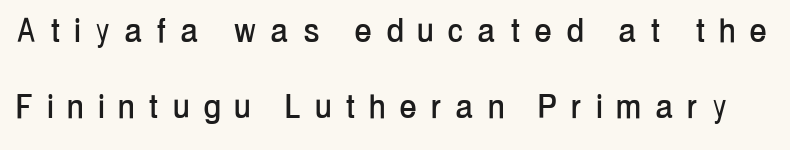
Do the characters align in a grid? No, the font is proportional. Rendered with straight, roman letterforms. Regarding leading, the lines here are spaced well apart. Anything drawn beneath the words? Only blank space. Each word looks stretched out because of the extra space between its letters. Regarding serifs, this sample does without them.
